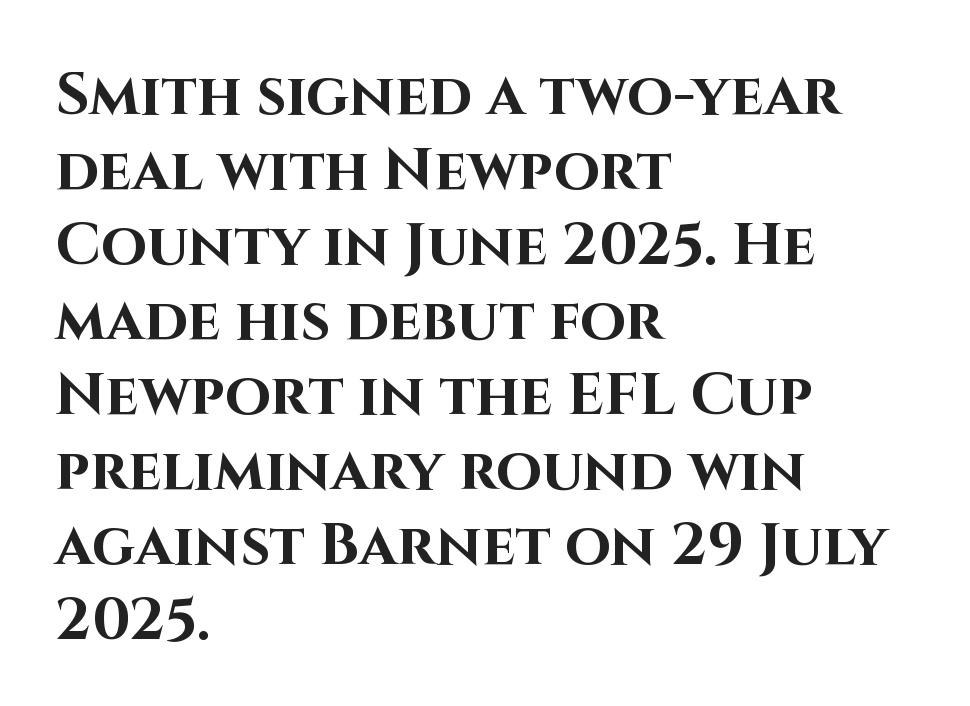
{"serif": "no", "italic": "no", "bold": "yes", "weight": "bold", "width": "normal", "stroke_contrast": "high", "x_height": "large", "monospaced": "no", "underline": "no", "align": "left", "line_spacing": "normal", "line_spacing_ratio": 1.27, "letter_spacing": "normal", "letter_spacing_em": 0.0, "glyph_px": 59}
